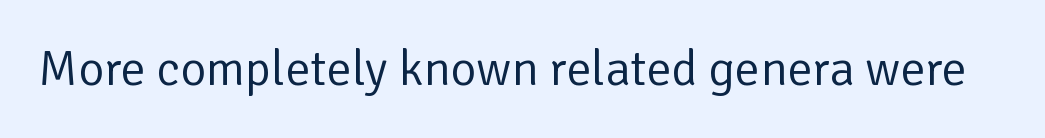
Regarding serifs, this sample does without them. Varying glyph widths throughout — classic text-font behaviour. Vertical stems look standard width or narrower in stroke. This rendering leaves character spacing at its baseline value. This is roman type, the default non-slanted kind.
